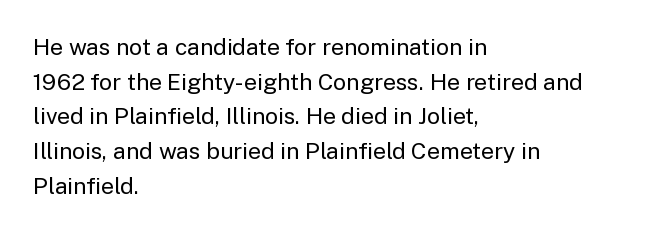
The image shows 23 px text type, upright; set left-aligned, normal line spacing (1.51x), normal letter spacing, not underlined.
